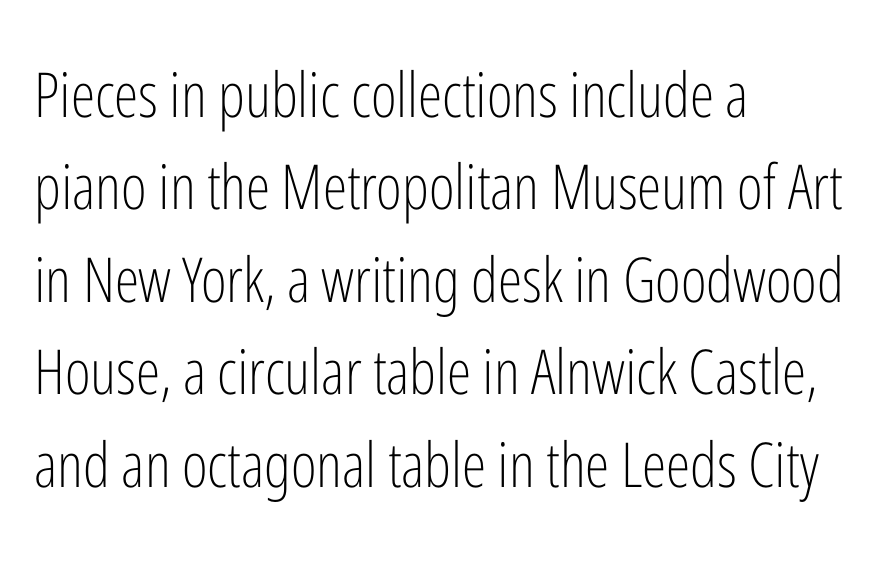
Q: Is the text bold? A: No.
Q: Is the text italic (slanted)? A: No, it is upright.
Q: Is the typeface a serif or a sans-serif typeface? A: Sans-serif.
Q: Is the text underlined? A: No.
Q: How is the paragraph aligned? A: Left-aligned.
Q: Is the spacing between letters normal or unusually wide? A: Normal.
Q: Is the spacing between lines tight, normal or loose? A: Normal.
Q: Width (condensed, normal, or wide)? A: Condensed.
Q: Stroke contrast? A: Low.
Q: x-height? A: Medium.
Q: Monospaced? A: No.
